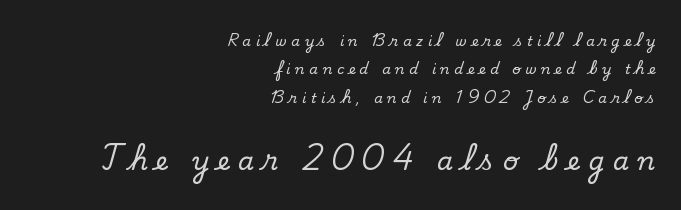
{"underline": "no", "align": "right", "line_spacing": "loose", "line_spacing_ratio": 2.02, "letter_spacing": "wide", "letter_spacing_em": 0.33, "larger_block": "second", "size_ratio": 1.86, "glyph_px": 26}
